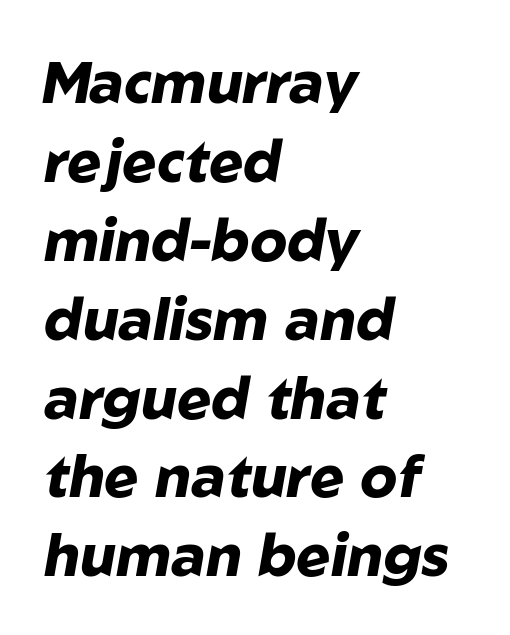
Q: Is the text bold? A: Yes.
Q: Is the text italic (slanted)? A: Yes, it leans right by about 10 degrees.
Q: Is the text underlined? A: No.
Q: How is the paragraph aligned? A: Left-aligned.
Q: Is the spacing between letters normal or unusually wide? A: Normal.
Q: Is the spacing between lines tight, normal or loose? A: Normal.
Q: Width (condensed, normal, or wide)? A: Normal.
Q: Stroke contrast? A: Low.
Q: x-height? A: Medium.
Q: Monospaced? A: No.
